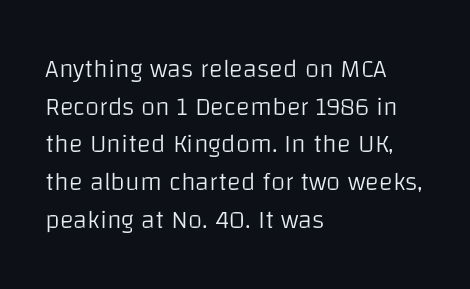
{"italic": "no", "bold": "no", "underline": "no", "align": "left", "line_spacing": "normal", "line_spacing_ratio": 1.45, "letter_spacing": "normal", "letter_spacing_em": 0.0, "glyph_px": 26}
